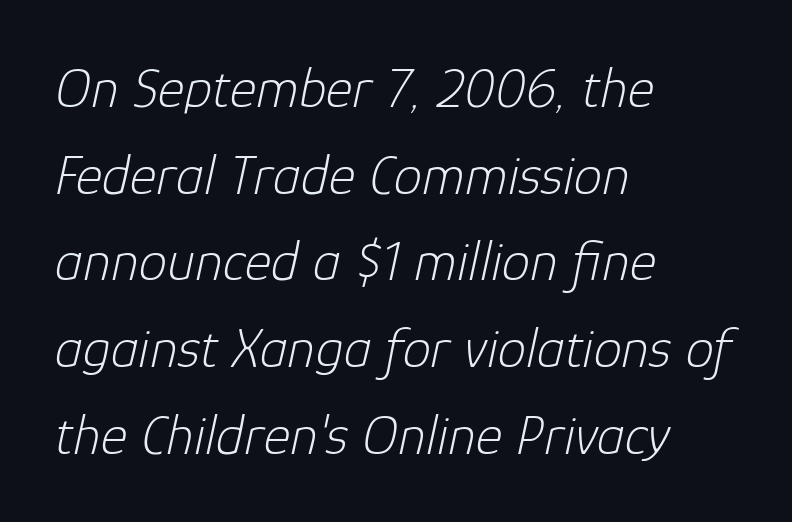
The image shows 57 px light type, italic (leaning right); set left-aligned, normal line spacing (1.52x), normal letter spacing, not underlined; low stroke contrast and a medium x-height.
